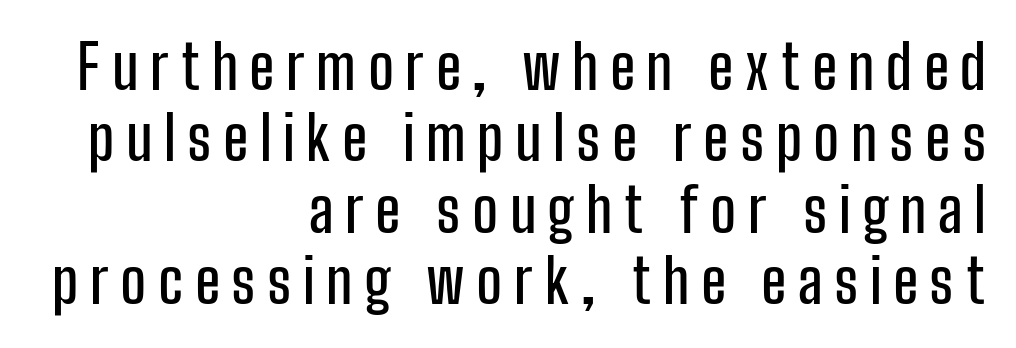
Q: Is the text italic (slanted)? A: No, it is upright.
Q: Is the typeface a serif or a sans-serif typeface? A: Sans-serif.
Q: Is the text underlined? A: No.
Q: How is the paragraph aligned? A: Right-aligned.
Q: Width (condensed, normal, or wide)? A: Condensed.
Q: Stroke contrast? A: Low.
Q: x-height? A: Medium.
Q: Monospaced? A: No.
